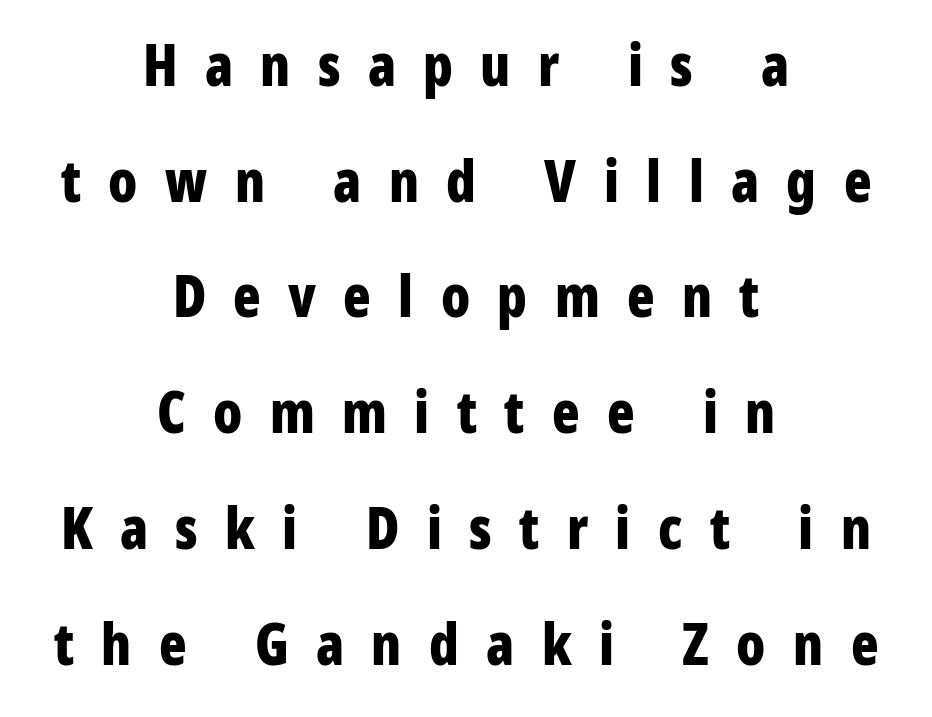
Q: Is the text bold? A: Yes.
Q: Is the text italic (slanted)? A: No, it is upright.
Q: Is the typeface a serif or a sans-serif typeface? A: Sans-serif.
Q: Is the text underlined? A: No.
Q: How is the paragraph aligned? A: Centered.
Q: Is the spacing between letters normal or unusually wide? A: Unusually wide.
Q: Is the spacing between lines tight, normal or loose? A: Loose.
Q: Width (condensed, normal, or wide)? A: Condensed.
Q: Stroke contrast? A: Low.
Q: x-height? A: Large.
Q: Monospaced? A: No.
